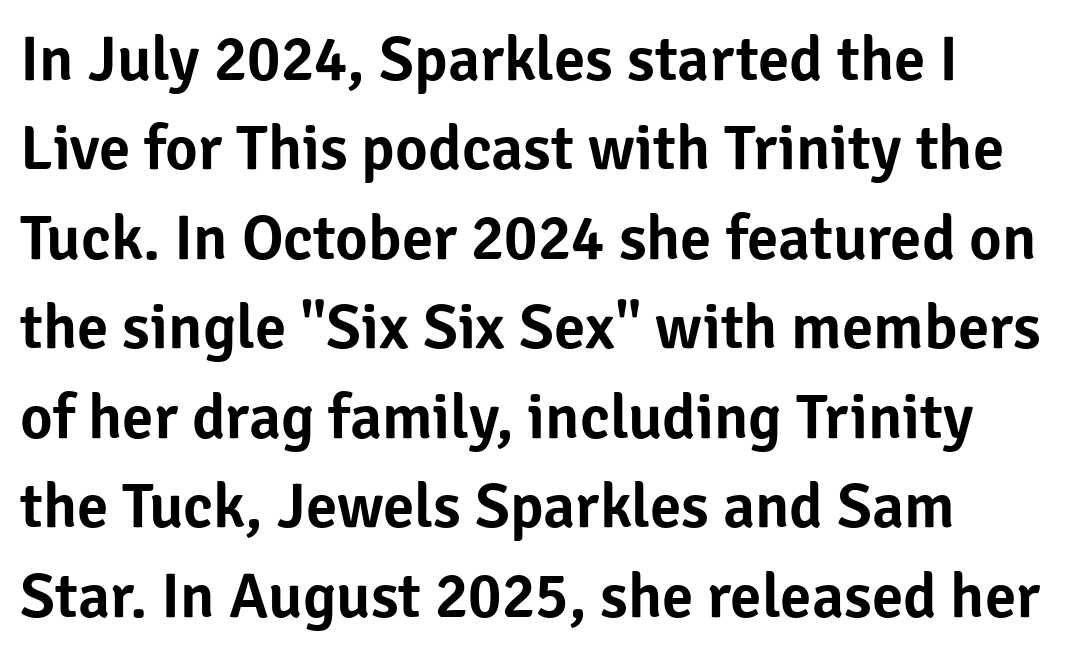
The lines sit at an ordinary, default distance from one another. Notice how the stems are strictly vertical — no italics here. The face used here is rendered with its standard letterfit. The space directly below the letters is spotless. The characters display no serif detailing; their extremities are plain.
